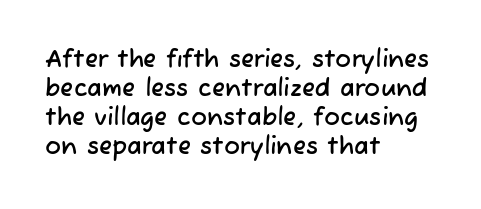
Q: Is the text underlined? A: No.
Q: How is the paragraph aligned? A: Left-aligned.
Q: Is the spacing between letters normal or unusually wide? A: Normal.
